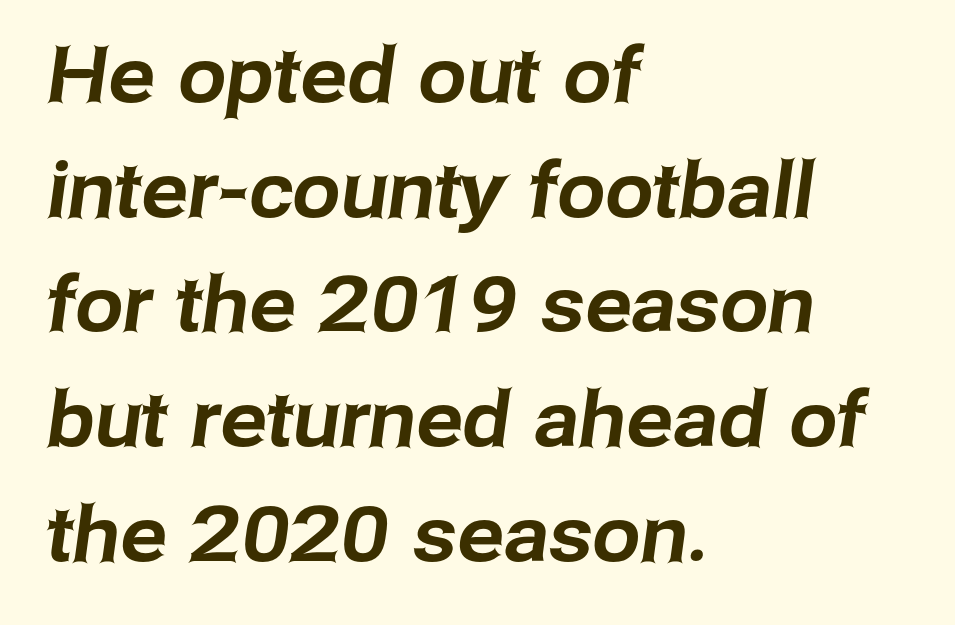
In terms of letterform style, serifs are entirely absent. Check the space under the baseline: it is left empty. One glance says typical: line gaps are just what's usual. Varying glyph widths throughout — classic text-font behaviour. This rendering leaves character spacing at its baseline value. Teacher's note: observe the even left margin — that is flush-left alignment.
